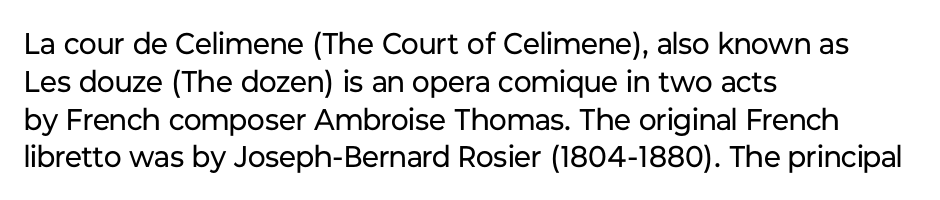
Letters have the restrained weight of plain body copy at most. Characters follow at the spacing the type designer built in. Honestly, there is no underline to notice here at all. The typesetter chose a ragged-right arrangement here. Character widths vary here, with narrow letters taking less room than wide ones. Normally led — the rows are evenly, conventionally spaced.
